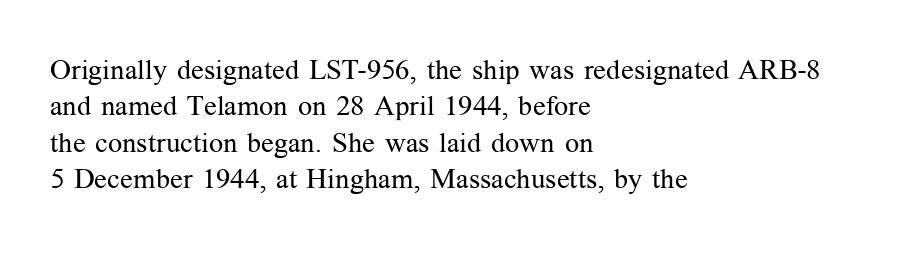
The image shows 28 px regular-weight serif type, upright; set left-aligned, normal line spacing (1.3x), normal letter spacing, not underlined; medium stroke contrast and a medium x-height.
